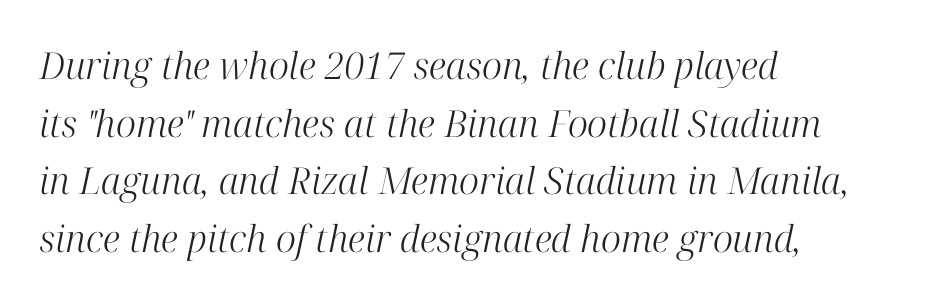
{"serif": "yes", "italic": "yes", "lean": "right", "slant_degrees": 12, "bold": "no", "weight": "light", "width": "normal", "stroke_contrast": "high", "x_height": "medium", "monospaced": "no", "underline": "no", "align": "left", "line_spacing": "normal", "line_spacing_ratio": 1.56, "letter_spacing": "normal", "letter_spacing_em": 0.0, "glyph_px": 37}
